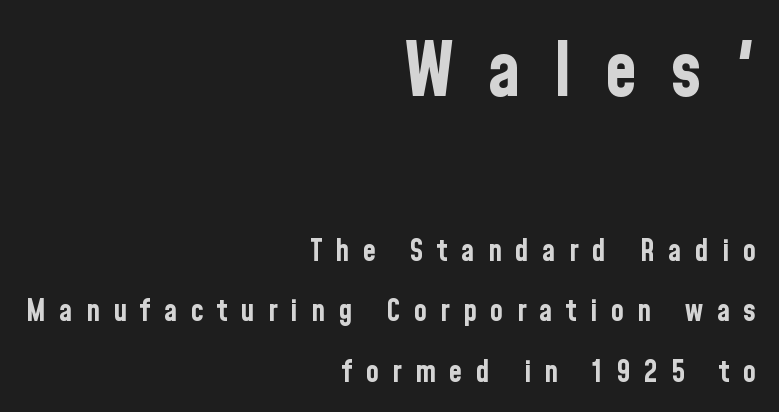
The image shows 74 px bold, condensed sans-serif type, upright; set right-aligned, loose line spacing (2.01x), unusually wide letter spacing (+0.45 em), not underlined; the first (top) block is 2.47x larger; low stroke contrast and a medium x-height.
